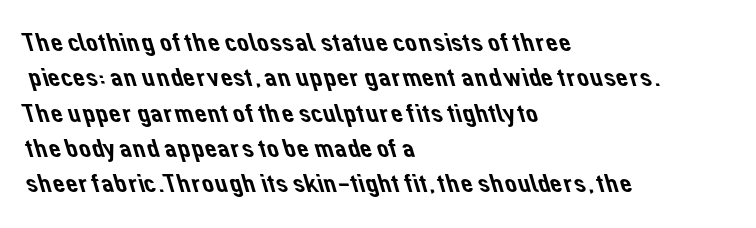
{"underline": "no", "align": "left", "line_spacing": "normal", "line_spacing_ratio": 1.31, "letter_spacing": "normal", "letter_spacing_em": 0.0, "glyph_px": 27}
